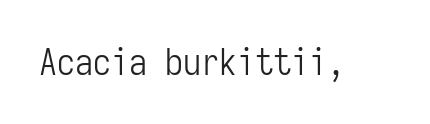
{"serif": "no", "italic": "no", "bold": "no", "weight": "light", "width": "condensed", "stroke_contrast": "low", "x_height": "medium", "monospaced": "yes", "underline": "no", "letter_spacing": "normal", "letter_spacing_em": 0.0, "glyph_px": 36}
